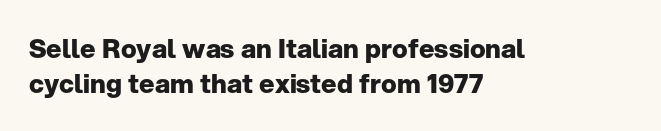
The image shows 26 px bold type, upright; set left-aligned, normal line spacing (1.34x), normal letter spacing, not underlined.
